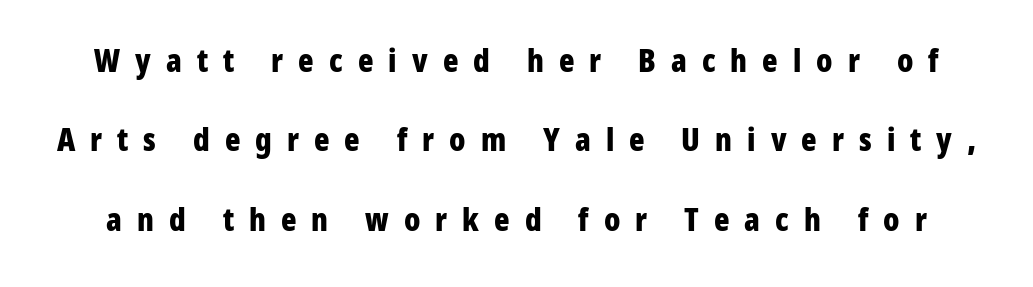
The image shows 32 px bold, condensed sans-serif type, upright; set loose line spacing (2.48x), unusually wide letter spacing (+0.47 em), not underlined; low stroke contrast and a medium x-height.
